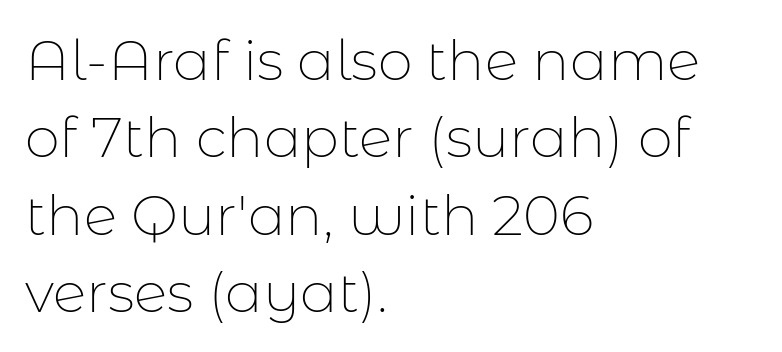
The image shows 56 px thin sans-serif type, upright; set left-aligned, normal line spacing (1.38x), normal letter spacing, not underlined; low stroke contrast and a medium x-height.
